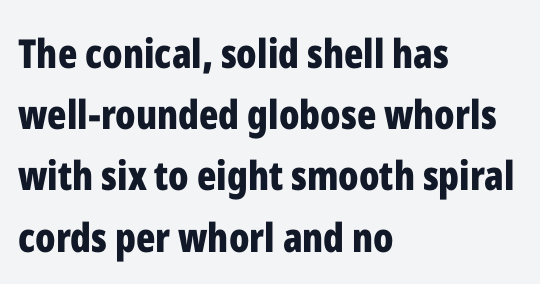
Q: Is the text bold? A: Yes.
Q: Is the text italic (slanted)? A: No, it is upright.
Q: Is the typeface a serif or a sans-serif typeface? A: Sans-serif.
Q: Is the text underlined? A: No.
Q: How is the paragraph aligned? A: Left-aligned.
Q: Is the spacing between letters normal or unusually wide? A: Normal.
Q: Is the spacing between lines tight, normal or loose? A: Normal.
Q: Width (condensed, normal, or wide)? A: Condensed.
Q: Stroke contrast? A: Low.
Q: x-height? A: Medium.
Q: Monospaced? A: No.
